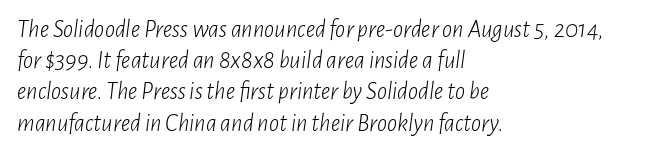
{"italic": "yes", "lean": "right", "slant_degrees": 7, "bold": "no", "underline": "no", "align": "left", "line_spacing": "normal", "line_spacing_ratio": 1.25, "letter_spacing": "normal", "letter_spacing_em": 0.0, "glyph_px": 25}
